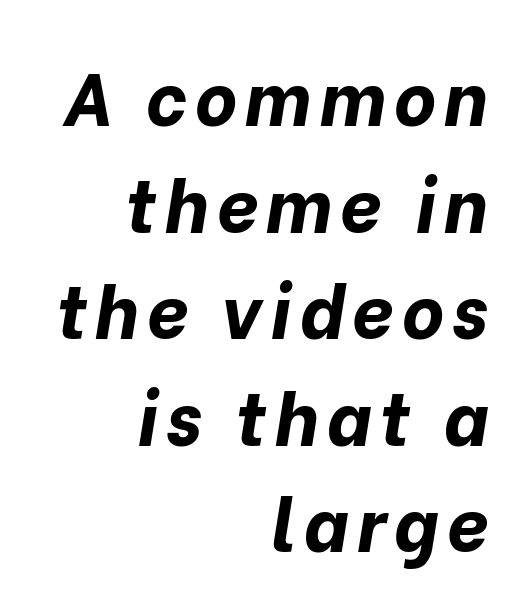
The passage shown is typed in a proportional face where columns would drift. The lettering tilts uniformly, giving the passage an italic look. Typesetter's note: full bold, strokes at maximum text heaviness. Right-aligned paragraph, ragged on the left.
